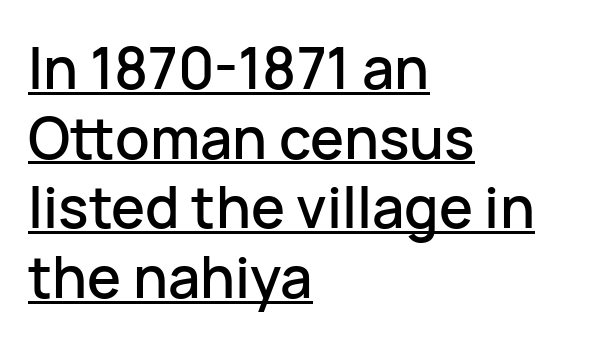
Q: Is the text italic (slanted)? A: No, it is upright.
Q: Is the typeface a serif or a sans-serif typeface? A: Sans-serif.
Q: Is the text underlined? A: Yes.
Q: How is the paragraph aligned? A: Left-aligned.
Q: Is the spacing between letters normal or unusually wide? A: Normal.
Q: Width (condensed, normal, or wide)? A: Normal.
Q: Stroke contrast? A: Low.
Q: x-height? A: Medium.
Q: Monospaced? A: No.
